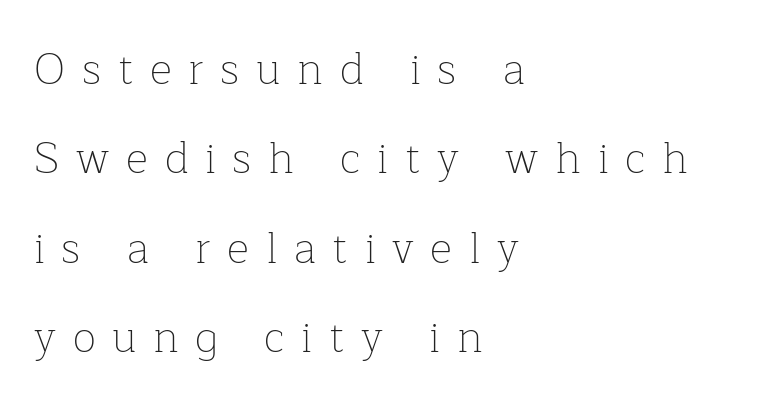
Is there much room between lines? Yes — plenty of vertical air separates them. Compared with typical body copy, the letter spacing here is much looser. Stems here are at most as thick as an everyday book face. Descenders hang freely into open space. A typesetter would call this proportional, since set widths differ per character.
